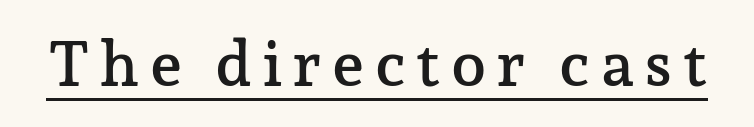
Q: Is the text italic (slanted)? A: No, it is upright.
Q: Is the typeface a serif or a sans-serif typeface? A: Serif.
Q: Is the text underlined? A: Yes.
Q: Width (condensed, normal, or wide)? A: Normal.
Q: Stroke contrast? A: Low.
Q: x-height? A: Medium.
Q: Monospaced? A: No.
